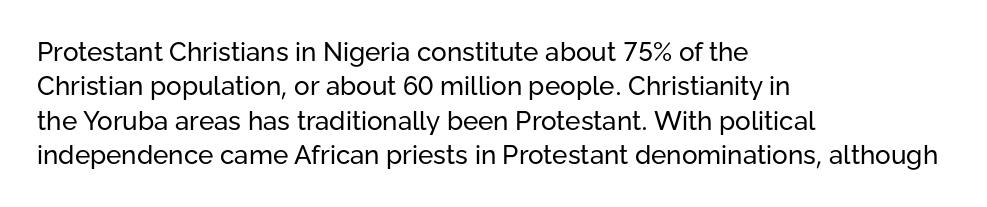
The image shows 26 px text type, upright; set left-aligned, normal line spacing (1.32x), normal letter spacing, not underlined.
